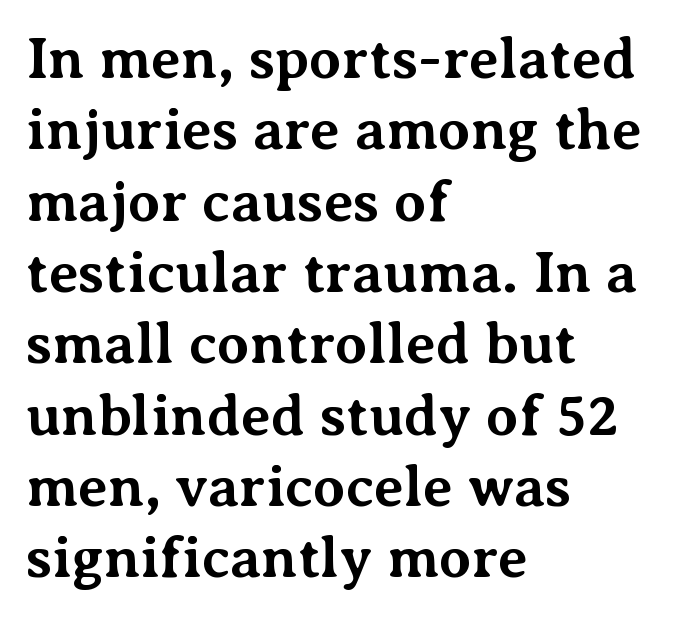
The face used here is rendered with its standard letterfit. No word sits above an underline. The passage is arranged the way most books set body copy — flush left. This sample has the flowing, uneven cadence of proportional lettering.
